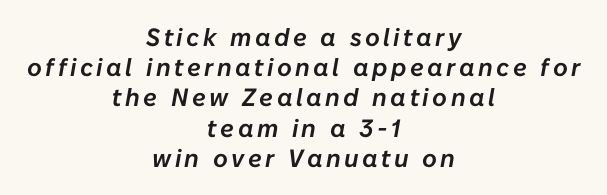
{"italic": "yes", "lean": "right", "slant_degrees": 10, "underline": "no", "align": "center", "line_spacing_ratio": 1.21, "glyph_px": 25}
